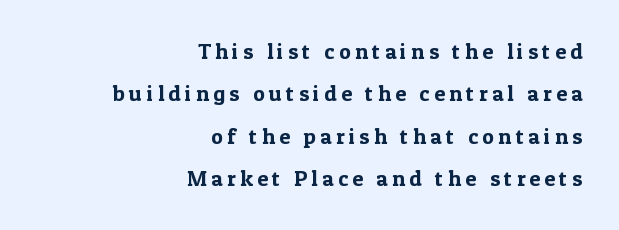
The image shows 22 px text type, upright; set right-aligned, loose line spacing (1.93x), unusually wide letter spacing (+0.2 em), not underlined.
